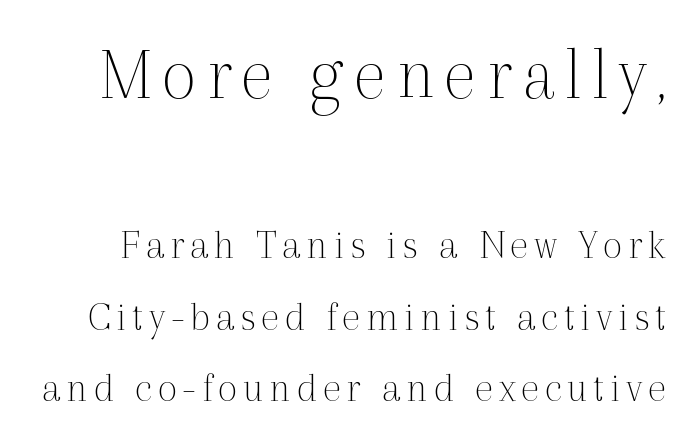
Honestly, the row spacing looks completely unremarkable. The strokes carry an ordinary text weight at most. Is this a fixed-width face? No — the glyphs have proportional, varying widths. Only glyphs here, with clear space below each row. In terms of letterform style, serifs are clearly present.
